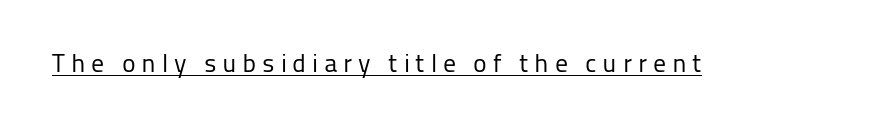
Q: Is the text bold? A: No.
Q: Is the text italic (slanted)? A: No, it is upright.
Q: Is the text underlined? A: Yes.
Q: Is the spacing between letters normal or unusually wide? A: Unusually wide.
